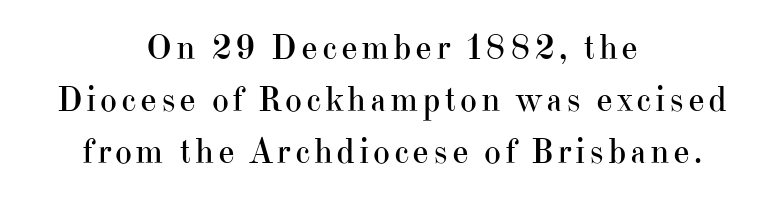
{"serif": "yes", "italic": "no", "bold": "no", "weight": "regular", "width": "normal", "stroke_contrast": "high", "x_height": "small", "monospaced": "no", "underline": "no", "align": "center", "line_spacing": "normal", "line_spacing_ratio": 1.45, "glyph_px": 36}
